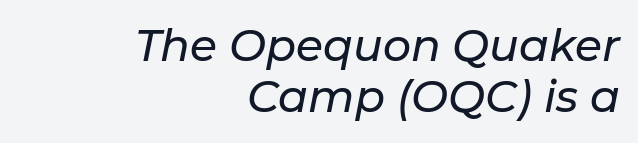
The type is set solid horizontally, with unmodified tracking. Varying glyph widths throughout — classic text-font behaviour. Rule under the text: the space is simply empty. In terms of posture, this sample is oblique.
